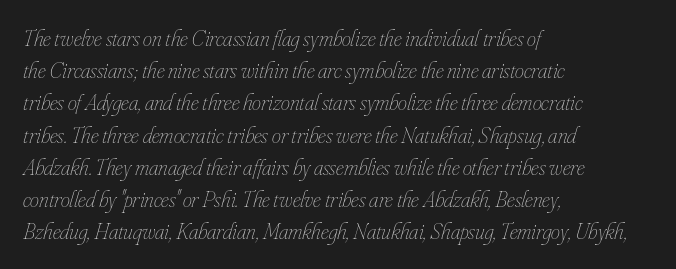
{"italic": "yes", "lean": "right", "slant_degrees": 16, "bold": "no", "underline": "no", "align": "left", "line_spacing": "normal", "line_spacing_ratio": 1.4, "letter_spacing": "normal", "letter_spacing_em": 0.0, "glyph_px": 23}
